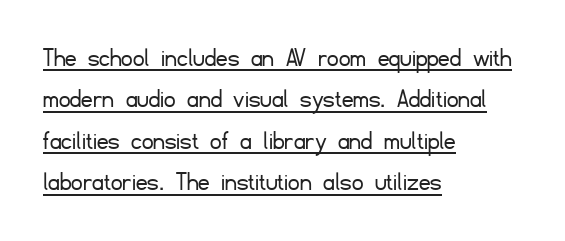
Q: Is the text bold? A: No.
Q: Is the text italic (slanted)? A: No, it is upright.
Q: Is the typeface a serif or a sans-serif typeface? A: Sans-serif.
Q: Is the text underlined? A: Yes.
Q: How is the paragraph aligned? A: Left-aligned.
Q: Is the spacing between letters normal or unusually wide? A: Normal.
Q: Is the spacing between lines tight, normal or loose? A: Normal.
Q: Width (condensed, normal, or wide)? A: Normal.
Q: Stroke contrast? A: Low.
Q: x-height? A: Small.
Q: Monospaced? A: No.
